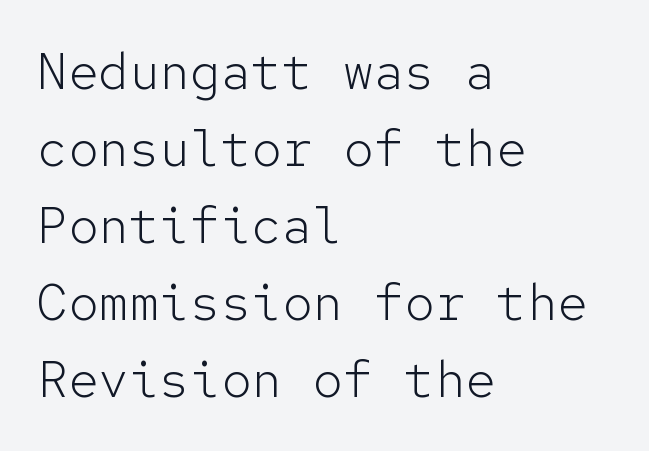
{"serif": "no", "italic": "no", "bold": "no", "weight": "light", "width": "normal", "stroke_contrast": "low", "x_height": "medium", "monospaced": "yes", "underline": "no", "align": "left", "line_spacing": "normal", "line_spacing_ratio": 1.51, "letter_spacing": "normal", "letter_spacing_em": 0.0, "glyph_px": 51}
